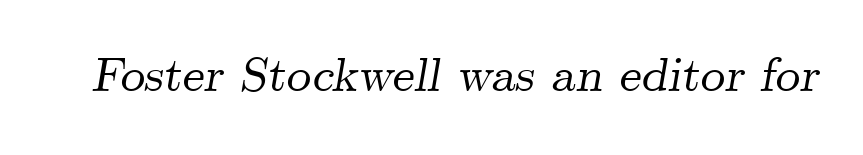
The image shows 49 px serif type, italic (leaning right); set normal letter spacing, not underlined; medium stroke contrast and a small x-height.
